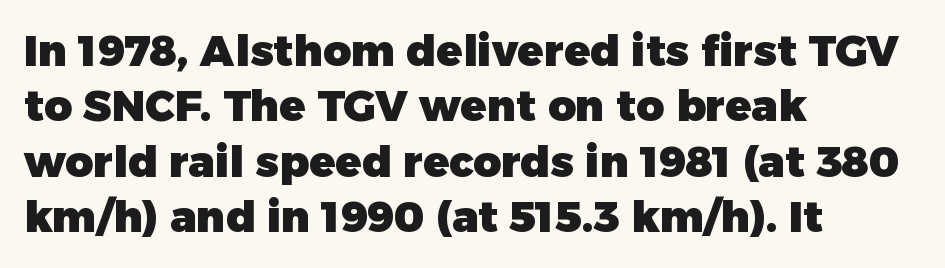
The image shows 43 px heavy sans-serif type, upright; set left-aligned, normal line spacing (1.29x), normal letter spacing, not underlined; low stroke contrast and a medium x-height.
